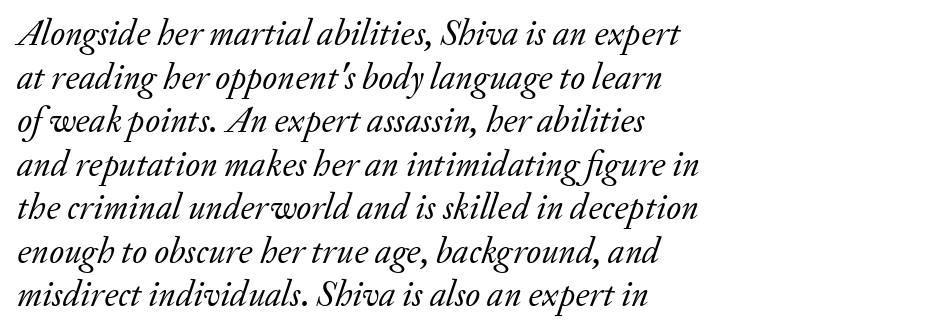
When letters slant like this, we call the style italic. You could not count columns in this text — the font is proportionally spaced. Words float on clear page, feet unadorned. A typesetter would label this face a serif. Here the glyphs are tracked normally, forming tight word shapes.
